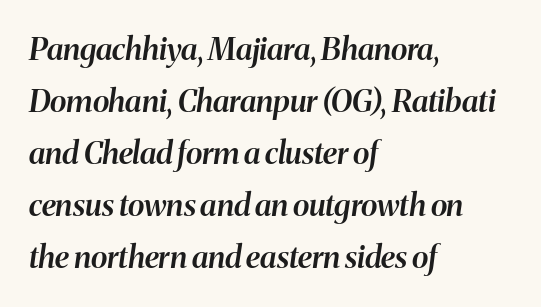
{"italic": "yes", "lean": "right", "slant_degrees": 8, "bold": "semi", "weight": "semibold", "width": "normal", "stroke_contrast": "medium", "x_height": "medium", "monospaced": "no", "underline": "no", "align": "left", "line_spacing": "normal", "line_spacing_ratio": 1.68, "letter_spacing": "normal", "letter_spacing_em": 0.0, "glyph_px": 31}
